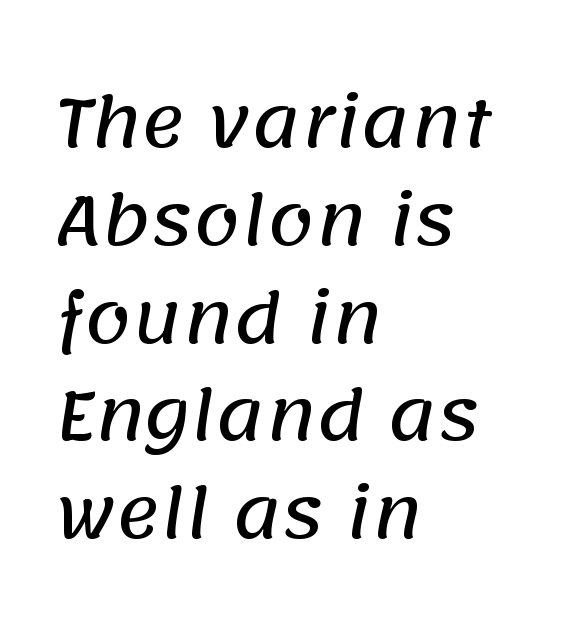
The image shows 67 px sans-serif type; set left-aligned, normal line spacing (1.46x), normal letter spacing, not underlined; low stroke contrast and a large x-height.
